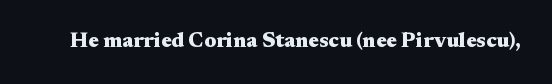
The letterforms sit shoulder to shoulder at normal distance. These lines were composed using upright roman letters. Check the space under the baseline: it is left empty. The sample has been set heavy, in full bold.
